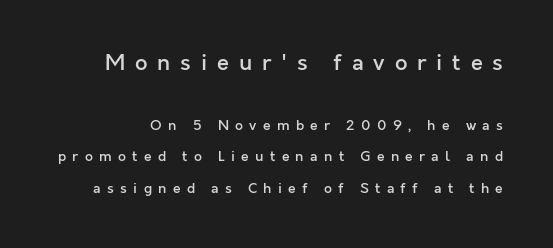
{"italic": "no", "bold": "semi", "underline": "no", "line_spacing": "loose", "line_spacing_ratio": 2.24, "letter_spacing": "wide", "letter_spacing_em": 0.45, "larger_block": "first", "size_ratio": 1.57, "glyph_px": 22}
